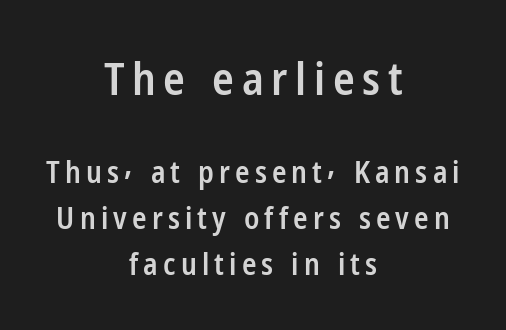
The image shows 45 px semibold, condensed sans-serif type, upright; set centered, normal line spacing (1.52x), not underlined; the first (top) block is 1.5x larger; low stroke contrast and a medium x-height.
